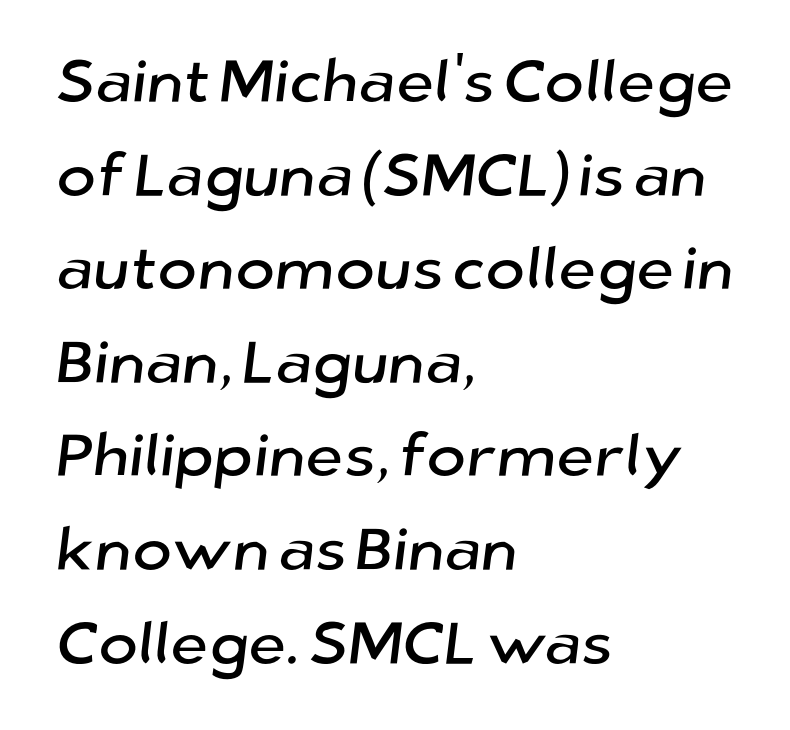
{"serif": "no", "width": "normal", "stroke_contrast": "low", "x_height": "medium", "monospaced": "no", "underline": "no", "align": "left", "line_spacing": "normal", "line_spacing_ratio": 1.56, "letter_spacing": "normal", "letter_spacing_em": 0.0, "glyph_px": 60}
